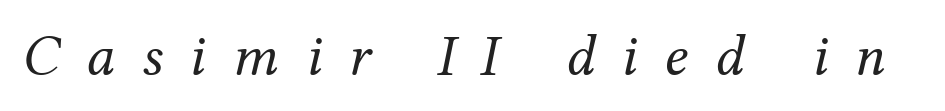
How are the letters spaced? Widely, with obvious added tracking. Note: serifs present on the glyphs. Heft: none added — not bold. Notice how the stems are inclined rather than vertical — that's the hallmark of italics. Any mark beneath the type? The region is blank. Think of a printed novel: that variable character pitch is what you see here.
